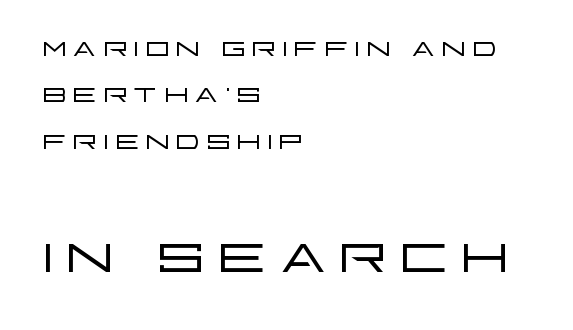
Q: Is the text bold? A: No.
Q: Is the text italic (slanted)? A: No, it is upright.
Q: Is the typeface a serif or a sans-serif typeface? A: Sans-serif.
Q: Is the text underlined? A: No.
Q: How is the paragraph aligned? A: Left-aligned.
Q: Which block of text is set in a larger size, the first (top) or the second (bottom)? A: The second (bottom) one.
Q: Width (condensed, normal, or wide)? A: Wide.
Q: Stroke contrast? A: Low.
Q: x-height? A: Large.
Q: Monospaced? A: No.
